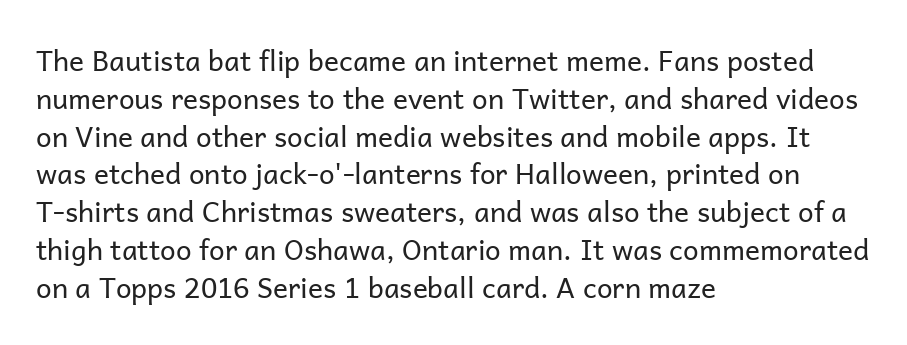
{"serif": "no", "italic": "no", "bold": "no", "weight": "regular", "width": "normal", "stroke_contrast": "low", "x_height": "medium", "monospaced": "no", "underline": "no", "align": "left", "line_spacing": "normal", "line_spacing_ratio": 1.35, "letter_spacing": "normal", "letter_spacing_em": 0.0, "glyph_px": 28}
